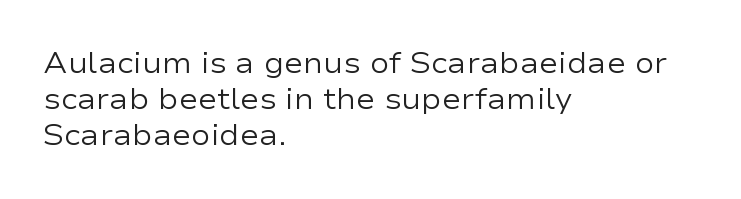
The image shows 29 px regular-weight, wide sans-serif type, upright; set left-aligned, line spacing 1.24x, normal letter spacing, not underlined; low stroke contrast and a medium x-height.
